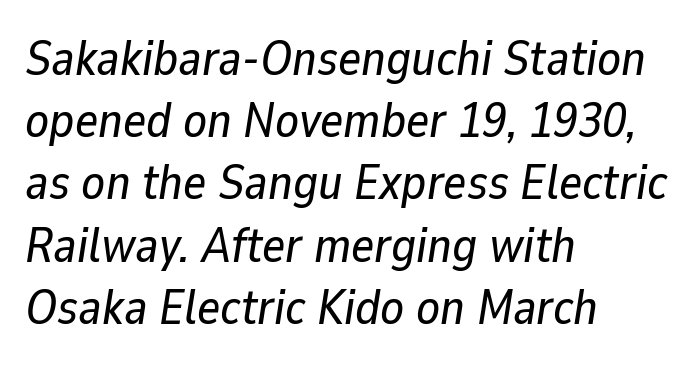
{"italic": "yes", "lean": "right", "slant_degrees": 9, "width": "normal", "stroke_contrast": "low", "x_height": "medium", "monospaced": "no", "underline": "no", "align": "left", "line_spacing": "normal", "line_spacing_ratio": 1.27, "letter_spacing": "normal", "letter_spacing_em": 0.0, "glyph_px": 49}
